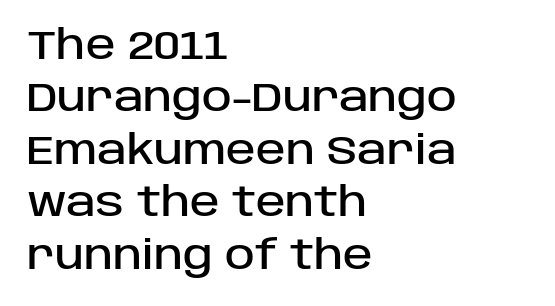
Where is the straight margin? On the left. The glyphs are unaccompanied by any horizontal stroke below them. Varying glyph widths throughout — classic text-font behaviour. Notice how the stems are strictly vertical — no italics here. Type style note: lacks serifs.
